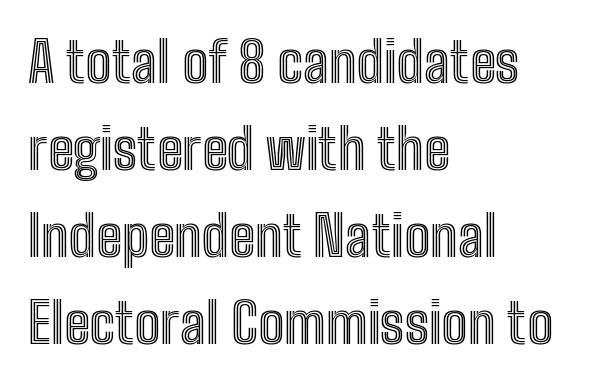
Q: Is the text italic (slanted)? A: No, it is upright.
Q: Is the text underlined? A: No.
Q: How is the paragraph aligned? A: Left-aligned.
Q: Is the spacing between letters normal or unusually wide? A: Normal.
Q: Is the spacing between lines tight, normal or loose? A: Normal.
Q: Width (condensed, normal, or wide)? A: Condensed.
Q: x-height? A: Medium.
Q: Monospaced? A: No.
